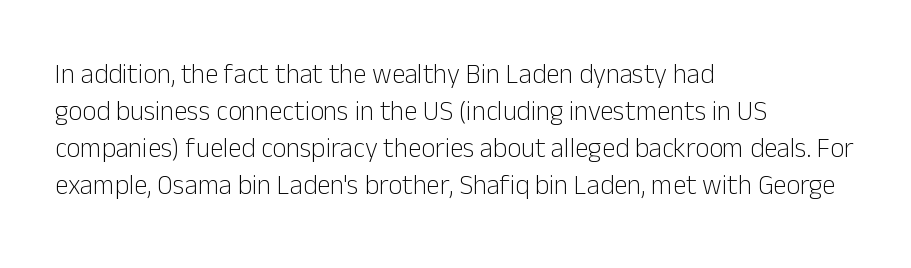
The image shows 27 px text type, upright; set left-aligned, normal line spacing (1.37x), normal letter spacing, not underlined.
